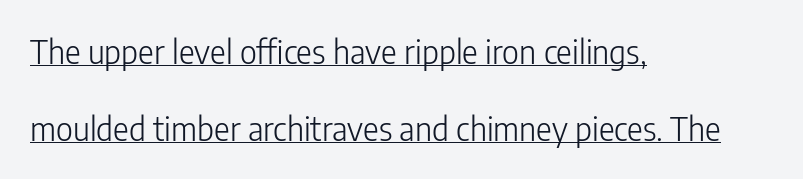
Q: Is the text bold? A: No.
Q: Is the text italic (slanted)? A: No, it is upright.
Q: Is the typeface a serif or a sans-serif typeface? A: Sans-serif.
Q: Is the text underlined? A: Yes.
Q: How is the paragraph aligned? A: Left-aligned.
Q: Is the spacing between letters normal or unusually wide? A: Normal.
Q: Is the spacing between lines tight, normal or loose? A: Loose.
Q: Width (condensed, normal, or wide)? A: Condensed.
Q: Stroke contrast? A: Low.
Q: x-height? A: Medium.
Q: Monospaced? A: No.
